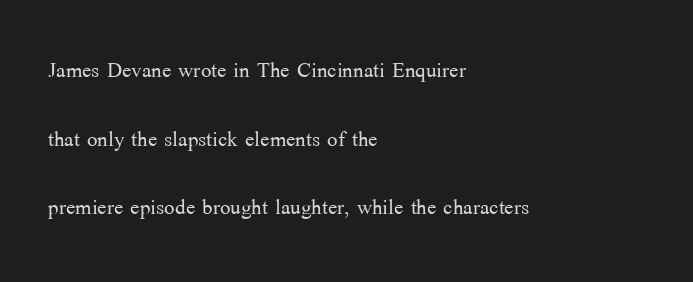
{"serif": "yes", "italic": "no", "bold": "no", "weight": "light", "width": "normal", "stroke_contrast": "medium", "x_height": "medium", "monospaced": "no", "underline": "no", "align": "left", "line_spacing": "loose", "line_spacing_ratio": 2.45, "letter_spacing": "normal", "letter_spacing_em": 0.0, "glyph_px": 28}
